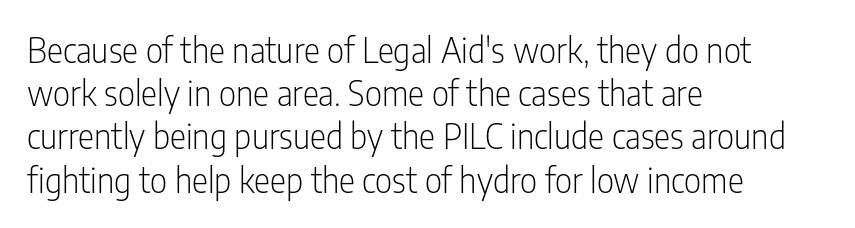
Honestly, the letter spacing is just normal — you wouldn't notice it. No feet cap the strokes, marking this as sans-serif type. Note the varied advance widths — an 'i' is clearly narrower than an 'm'. Glance below the letters and you will spot only blank space. Stems here are at most as thick as an everyday book face.
